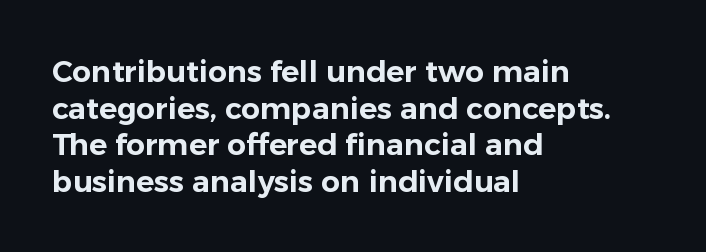
Q: Is the text italic (slanted)? A: No, it is upright.
Q: Is the typeface a serif or a sans-serif typeface? A: Sans-serif.
Q: Is the text underlined? A: No.
Q: How is the paragraph aligned? A: Left-aligned.
Q: Is the spacing between letters normal or unusually wide? A: Normal.
Q: Width (condensed, normal, or wide)? A: Normal.
Q: Stroke contrast? A: Low.
Q: x-height? A: Medium.
Q: Monospaced? A: No.
